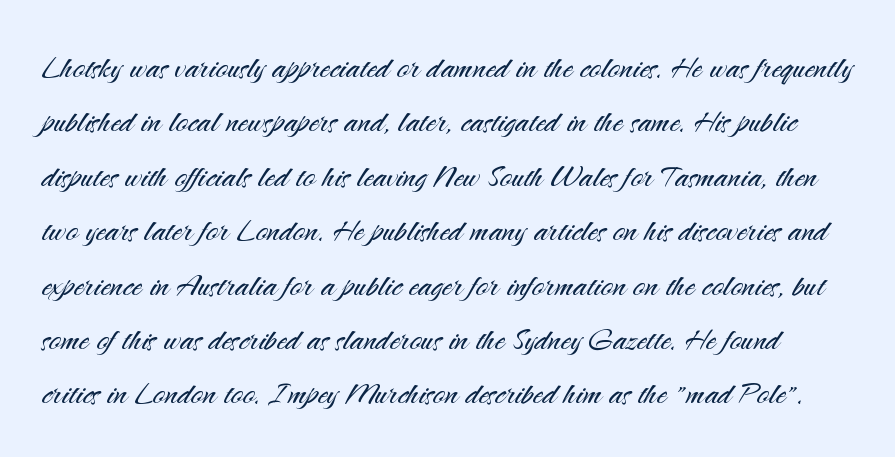
Q: Is the text bold? A: No.
Q: Is the text italic (slanted)? A: Yes.
Q: Is the typeface a serif or a sans-serif typeface? A: Sans-serif.
Q: Is the text underlined? A: No.
Q: Is the spacing between letters normal or unusually wide? A: Normal.
Q: Is the spacing between lines tight, normal or loose? A: Normal.
Q: Width (condensed, normal, or wide)? A: Normal.
Q: Stroke contrast? A: Medium.
Q: x-height? A: Small.
Q: Monospaced? A: No.
